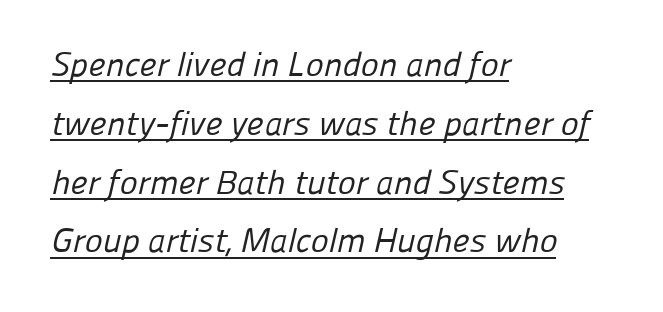
One-word summary of the alignment: left. Regarding serifs, this sample does without them. Stem width sits at or under what a default text font uses. Proportional: the letters do not fall into vertical columns. Letter spacing: default.
